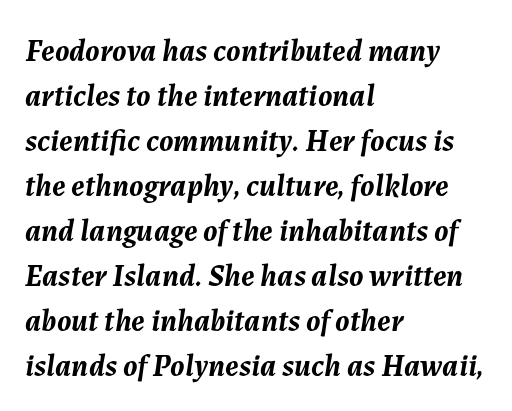
The image shows 31 px semibold type, italic (leaning right); set left-aligned, normal line spacing (1.45x), normal letter spacing, not underlined; medium stroke contrast and a medium x-height.
